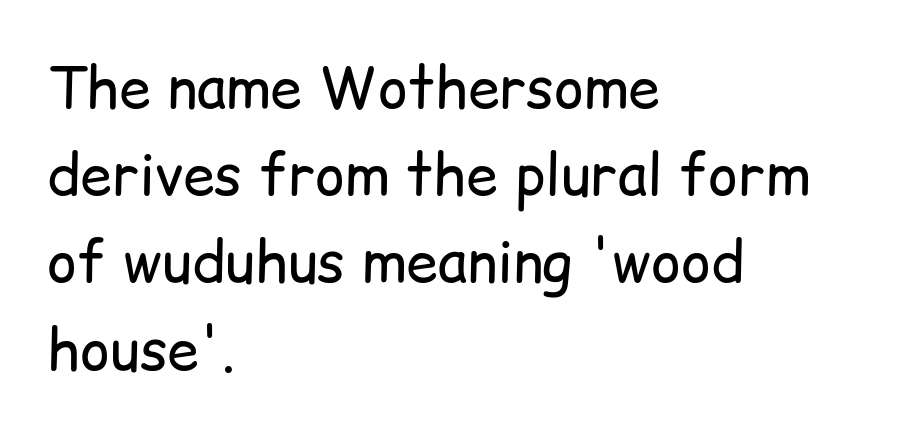
The image shows 57 px regular-weight sans-serif type, upright; set left-aligned, normal line spacing (1.53x), normal letter spacing, not underlined; low stroke contrast and a medium x-height.
